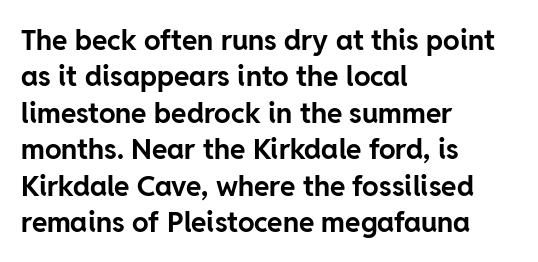
The image shows 28 px bold sans-serif type, upright; set left-aligned, normal line spacing (1.3x), normal letter spacing, not underlined; low stroke contrast and a medium x-height.
